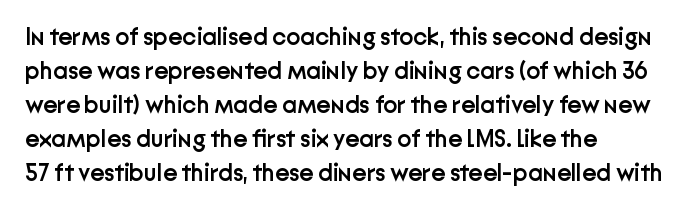
Bold? Not quite — semibold, heavier than regular but stopping short. Caption: standard tracking, unaltered. The setting favours the left margin, as ordinary paragraphs usually do. Leading matches the norm, producing a regular column. If you drew a line through each stem, it would be perfectly vertical. Bare-footed words on every line.
